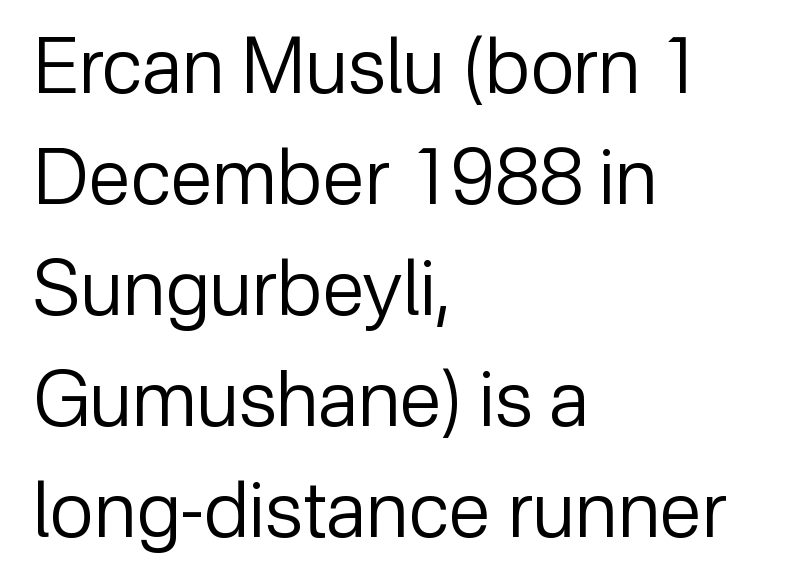
{"serif": "no", "italic": "no", "bold": "no", "weight": "regular", "width": "normal", "stroke_contrast": "low", "x_height": "medium", "monospaced": "no", "underline": "no", "align": "left", "line_spacing": "normal", "line_spacing_ratio": 1.44, "letter_spacing": "normal", "letter_spacing_em": 0.0, "glyph_px": 77}
